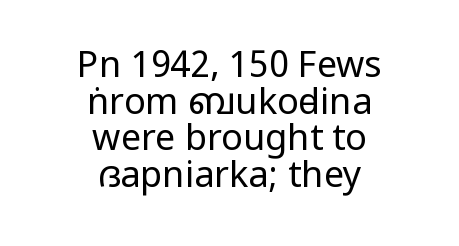
The image shows 36 px regular-weight, condensed sans-serif type, upright; set centered, tight line spacing (1.02x), normal letter spacing, not underlined; low stroke contrast and a large x-height.
